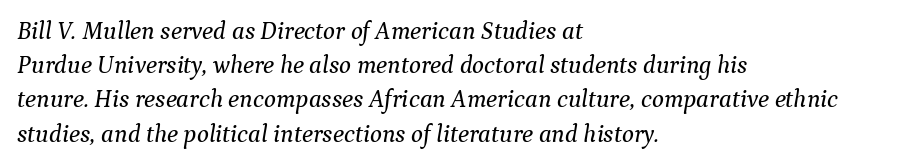
{"italic": "yes", "lean": "right", "slant_degrees": 9, "underline": "no", "align": "left", "line_spacing": "normal", "line_spacing_ratio": 1.37, "letter_spacing": "normal", "letter_spacing_em": 0.0, "glyph_px": 25}
